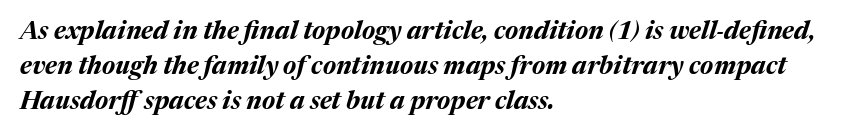
Summary of weight: heavy, a full bold. If you measured baseline to baseline, you'd find a middling distance. Students, note that the glyphs here touch the page at normal intervals. An italicized treatment has been applied to the whole sample. The baseline area is clear. In CSS terms this would be text-align: left.
